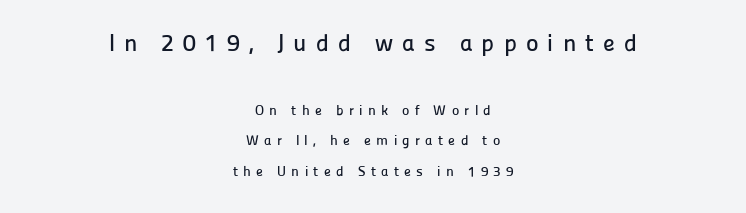
The image shows 24 px text type, upright; set centered, loose line spacing (2.16x), unusually wide letter spacing (+0.38 em), not underlined; the first (top) block is 1.71x larger.
